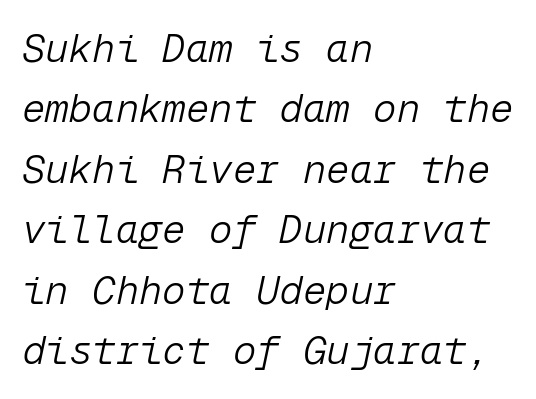
{"italic": "yes", "lean": "right", "slant_degrees": 12, "bold": "no", "weight": "light", "width": "normal", "stroke_contrast": "low", "x_height": "medium", "monospaced": "yes", "underline": "no", "align": "left", "line_spacing": "normal", "line_spacing_ratio": 1.55, "letter_spacing": "normal", "letter_spacing_em": 0.0, "glyph_px": 39}
